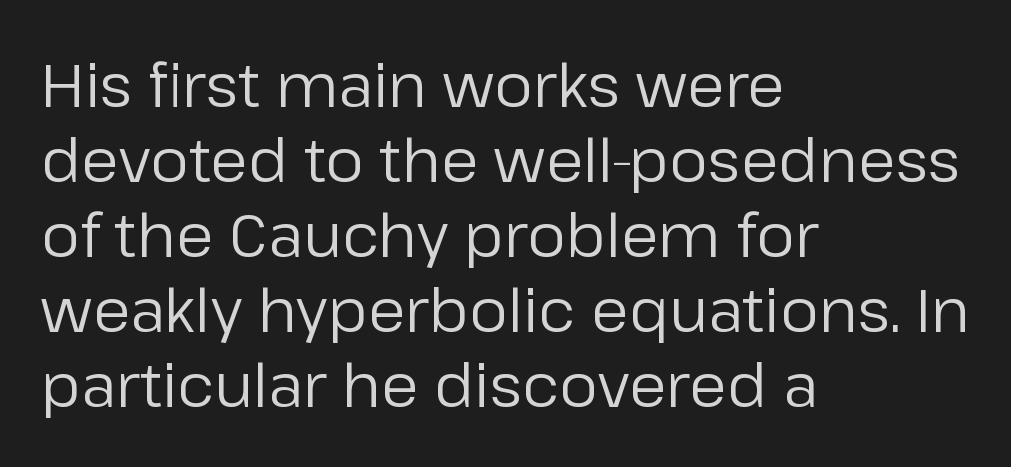
{"serif": "no", "italic": "no", "bold": "no", "weight": "regular", "width": "normal", "stroke_contrast": "low", "x_height": "medium", "monospaced": "no", "underline": "no", "align": "left", "line_spacing_ratio": 1.23, "letter_spacing": "normal", "letter_spacing_em": 0.0, "glyph_px": 61}
